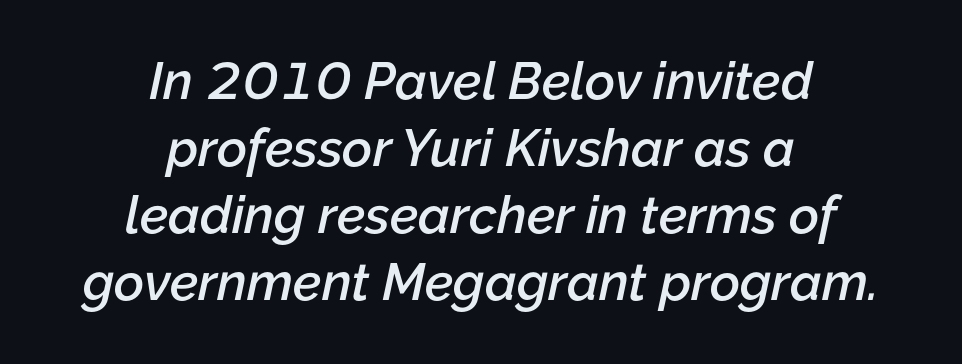
A typesetter would mark this as italic. Reading down the column, the eye jumps a familiar distance to each next line. Has an underline been added? It has not. Do the characters align in a grid? No, the font is proportional.
